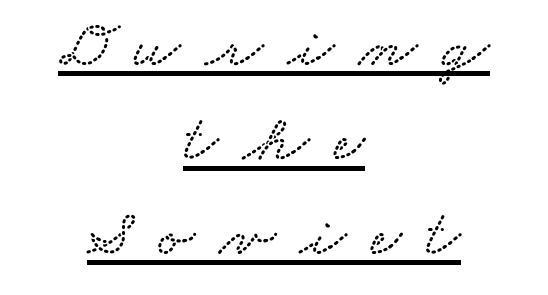
Q: Is the text underlined? A: Yes.
Q: How is the paragraph aligned? A: Centered.
Q: Is the spacing between letters normal or unusually wide? A: Unusually wide.
Q: Is the spacing between lines tight, normal or loose? A: Normal.
Q: Width (condensed, normal, or wide)? A: Wide.
Q: Stroke contrast? A: Low.
Q: x-height? A: Small.
Q: Monospaced? A: No.
